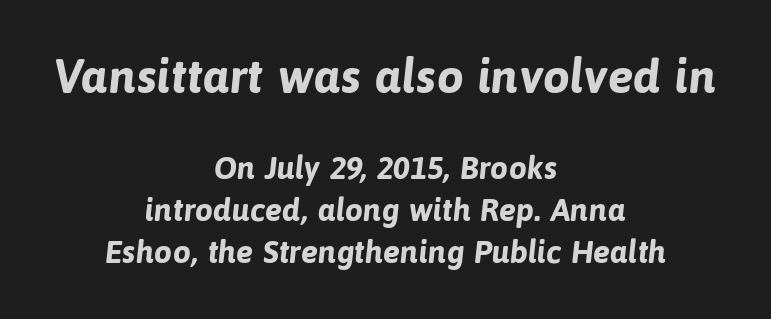
The image shows 48 px bold sans-serif type; set centered, normal line spacing (1.31x), normal letter spacing, not underlined; the first (top) block is 1.5x larger; low stroke contrast and a medium x-height.
